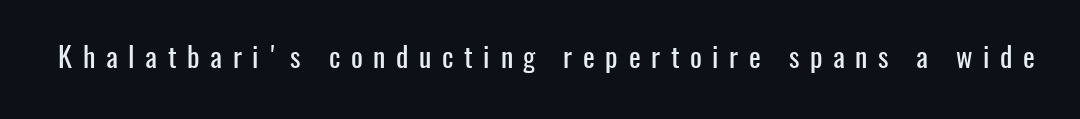
Q: Is the text italic (slanted)? A: No, it is upright.
Q: Is the typeface a serif or a sans-serif typeface? A: Sans-serif.
Q: Is the text underlined? A: No.
Q: Is the spacing between letters normal or unusually wide? A: Unusually wide.
Q: Width (condensed, normal, or wide)? A: Condensed.
Q: Stroke contrast? A: Low.
Q: x-height? A: Medium.
Q: Monospaced? A: No.
